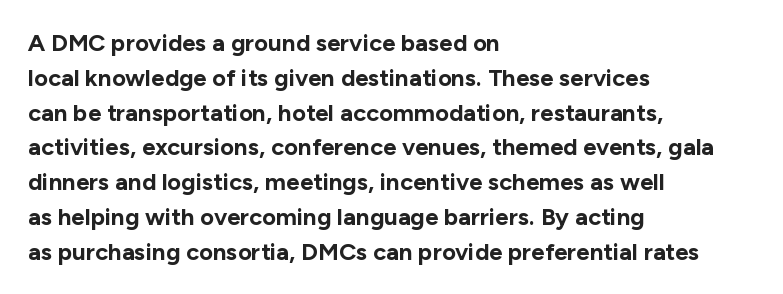
The image shows 24 px bold type, upright; set left-aligned, normal line spacing (1.45x), normal letter spacing, not underlined.
